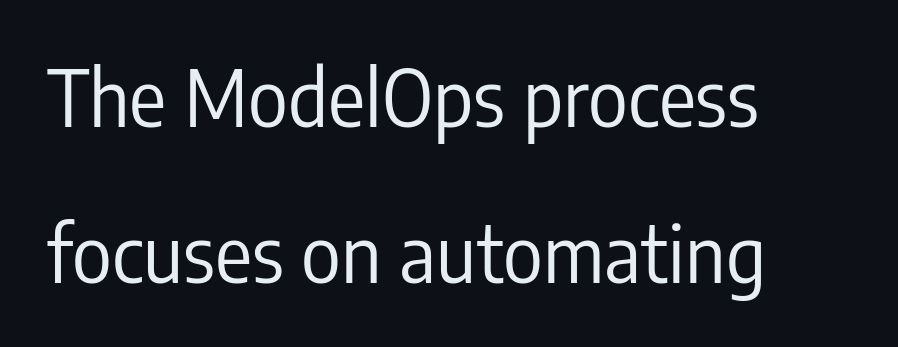
{"serif": "no", "italic": "no", "bold": "no", "weight": "regular", "width": "condensed", "stroke_contrast": "low", "x_height": "medium", "monospaced": "no", "underline": "no", "align": "left", "line_spacing": "loose", "line_spacing_ratio": 2.02, "letter_spacing": "normal", "letter_spacing_em": 0.0, "glyph_px": 77}
